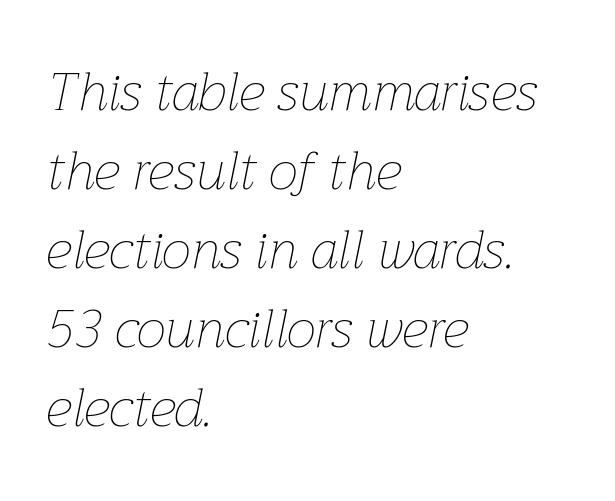
{"italic": "yes", "lean": "right", "slant_degrees": 12, "bold": "no", "weight": "thin", "width": "normal", "stroke_contrast": "low", "x_height": "medium", "monospaced": "no", "underline": "no", "align": "left", "line_spacing": "normal", "line_spacing_ratio": 1.49, "letter_spacing": "normal", "letter_spacing_em": 0.0, "glyph_px": 53}
